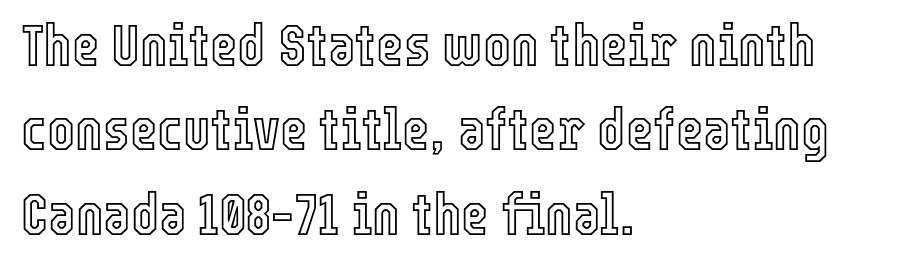
The passage is arranged the way most books set body copy — flush left. Spacing verdict: proportional, widths tailored to each character. Decoration check: the copy has no underline. Standard letterfit; no display-style spreading of the glyphs.
